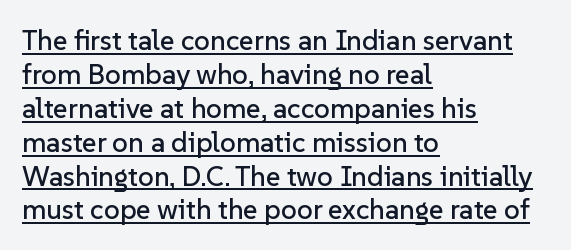
Leftover space on each line is placed entirely after the last word. The type sits square on the baseline with zero lean. The passage shown is underscored from start to finish. Proportional: the letters do not fall into vertical columns.
